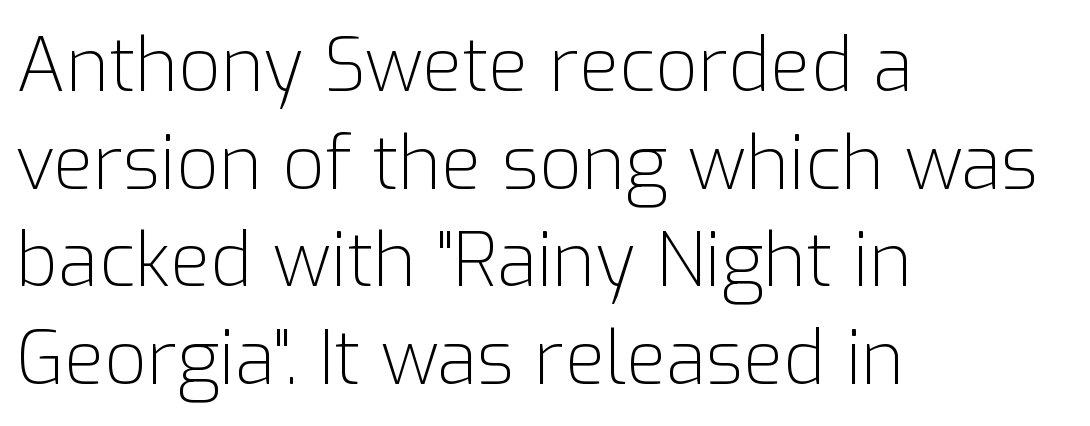
The image shows 74 px light sans-serif type, upright; set left-aligned, normal line spacing (1.32x), normal letter spacing, not underlined; low stroke contrast and a medium x-height.
